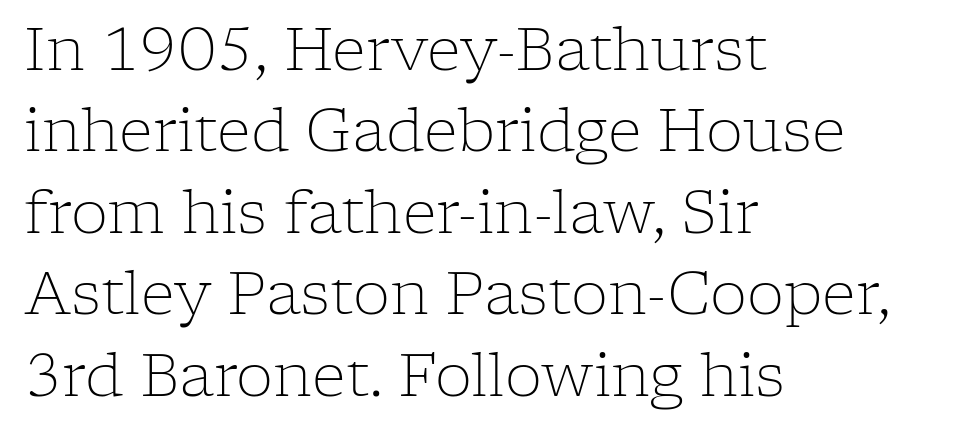
No italicization has been applied; the sample stays upright. Students, note that the glyphs here touch the page at normal intervals. Stems and bowls with no extra thickness — not bold. Rule under the text: the space is simply empty. This rendering uses left alignment, leaving the right contour irregular.
